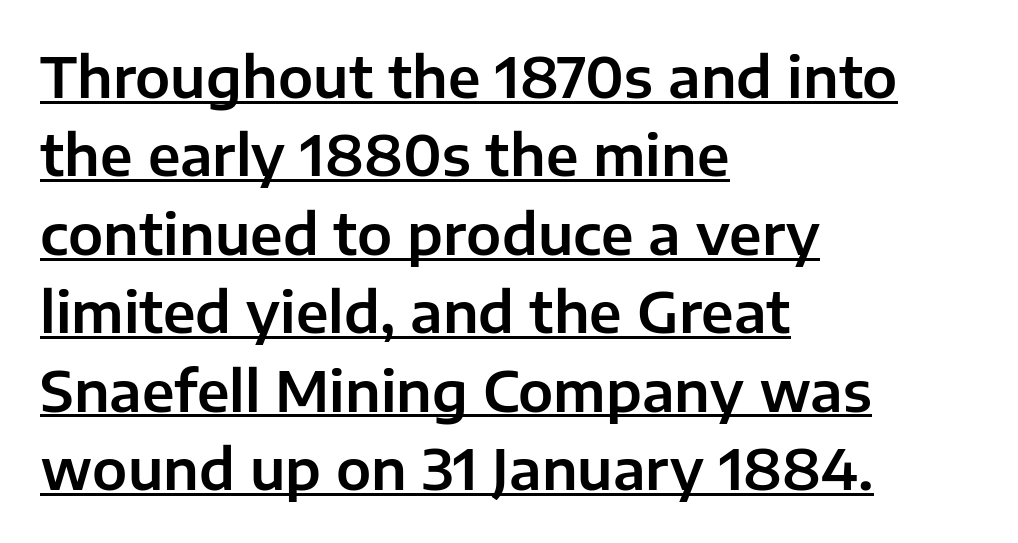
{"serif": "no", "italic": "no", "width": "normal", "stroke_contrast": "low", "x_height": "medium", "monospaced": "no", "underline": "yes", "align": "left", "line_spacing": "normal", "line_spacing_ratio": 1.4, "letter_spacing": "normal", "letter_spacing_em": 0.0, "glyph_px": 56}
